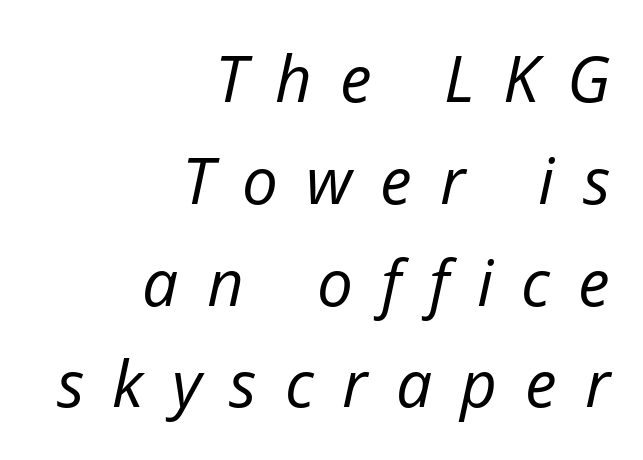
Q: Is the text bold? A: No.
Q: Is the text italic (slanted)? A: Yes, it leans right by about 12 degrees.
Q: Is the text underlined? A: No.
Q: How is the paragraph aligned? A: Right-aligned.
Q: Is the spacing between letters normal or unusually wide? A: Unusually wide.
Q: Is the spacing between lines tight, normal or loose? A: Normal.
Q: Width (condensed, normal, or wide)? A: Normal.
Q: Stroke contrast? A: Low.
Q: x-height? A: Medium.
Q: Monospaced? A: No.
